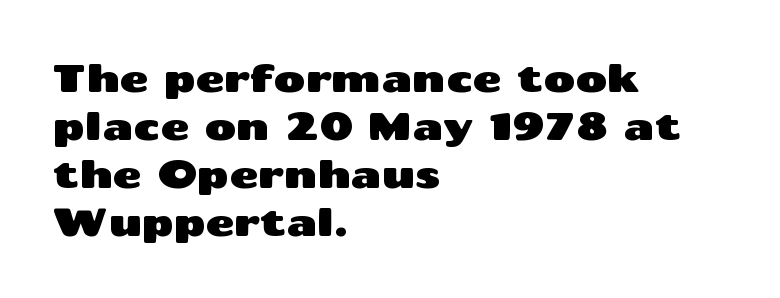
{"serif": "no", "italic": "no", "width": "wide", "stroke_contrast": "medium", "x_height": "medium", "monospaced": "no", "underline": "no", "align": "left", "line_spacing_ratio": 1.23, "letter_spacing": "normal", "letter_spacing_em": 0.0, "glyph_px": 39}
